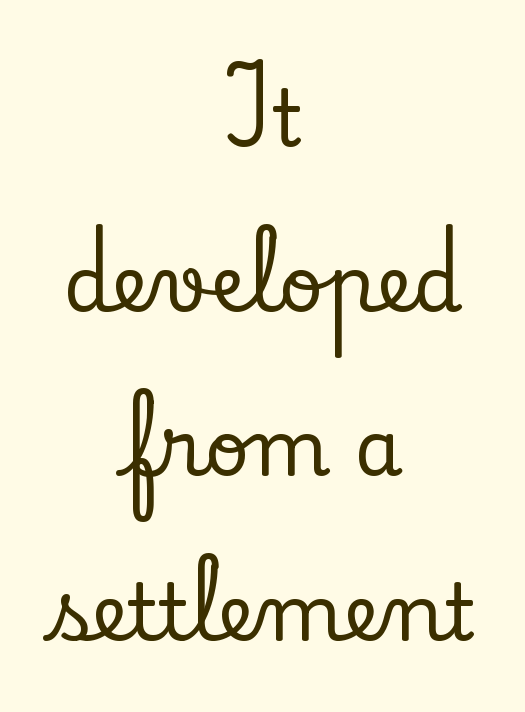
This is roman type, the default non-slanted kind. Check under the words: just untouched page. The type family on display is of the serif kind. Character widths vary here, with narrow letters taking less room than wide ones. Students, note that the glyphs here touch the page at normal intervals.
